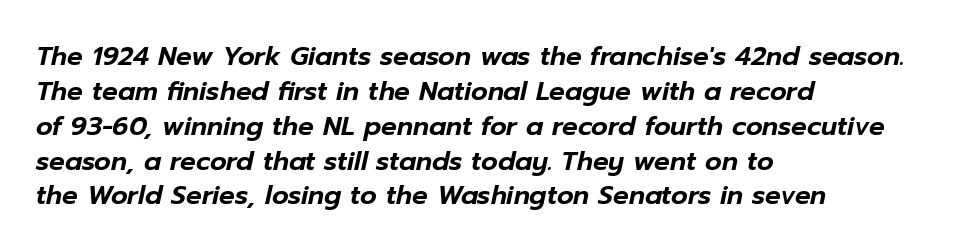
The image shows 26 px text type, italic (leaning right); set left-aligned, normal line spacing (1.34x), normal letter spacing, not underlined.
